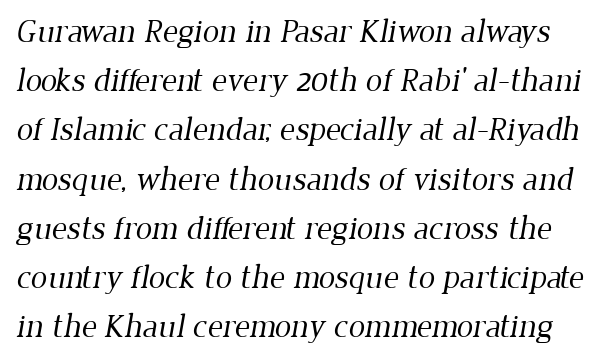
Q: Is the text bold? A: No.
Q: Is the typeface a serif or a sans-serif typeface? A: Serif.
Q: Is the text underlined? A: No.
Q: Is the spacing between letters normal or unusually wide? A: Normal.
Q: Is the spacing between lines tight, normal or loose? A: Normal.
Q: Width (condensed, normal, or wide)? A: Normal.
Q: Stroke contrast? A: Low.
Q: x-height? A: Medium.
Q: Monospaced? A: No.
